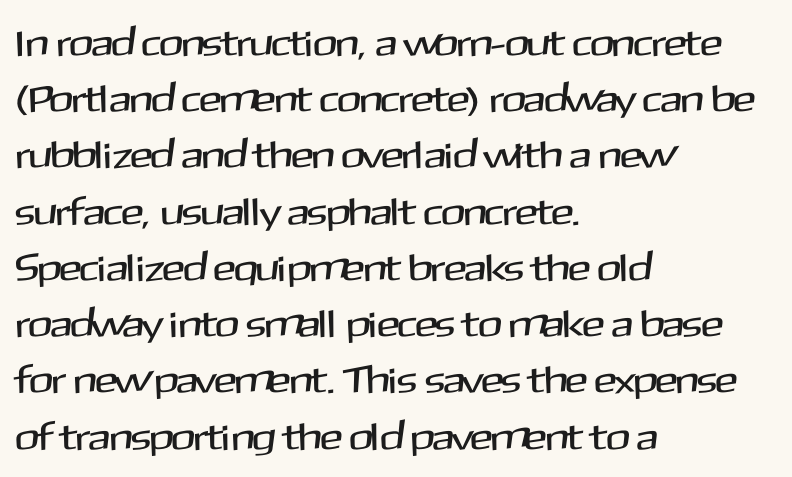
The image shows 38 px sans-serif type, upright; set left-aligned, normal line spacing (1.48x), normal letter spacing, not underlined; medium stroke contrast and a medium x-height.
